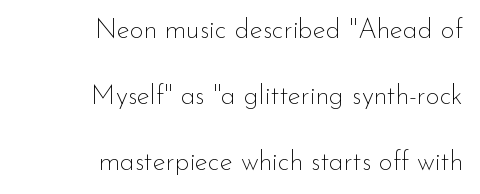
{"italic": "no", "bold": "no", "underline": "no", "align": "right", "line_spacing": "loose", "line_spacing_ratio": 2.44, "letter_spacing": "normal", "letter_spacing_em": 0.0, "glyph_px": 27}
